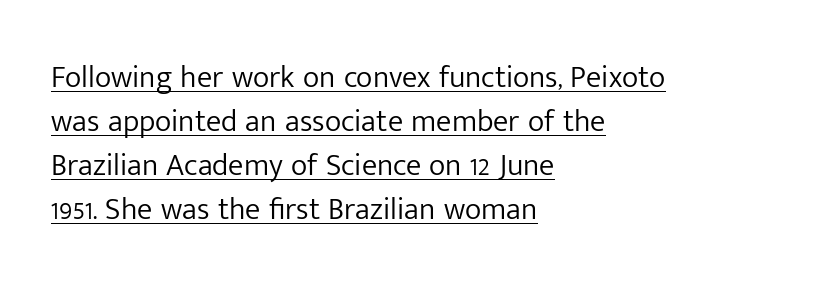
Underlined type. The rendering uses a moderate line-height, typical for paragraphs. No heavy texture on the line: the type isn't bold. Characters follow at the spacing the type designer built in. Proportional: the letters do not fall into vertical columns.
